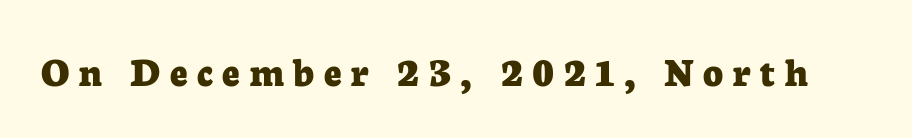
Q: Is the text bold? A: Yes.
Q: Is the text italic (slanted)? A: No, it is upright.
Q: Is the typeface a serif or a sans-serif typeface? A: Serif.
Q: Is the text underlined? A: No.
Q: Is the spacing between letters normal or unusually wide? A: Unusually wide.
Q: Width (condensed, normal, or wide)? A: Normal.
Q: Stroke contrast? A: Low.
Q: x-height? A: Medium.
Q: Monospaced? A: No.
